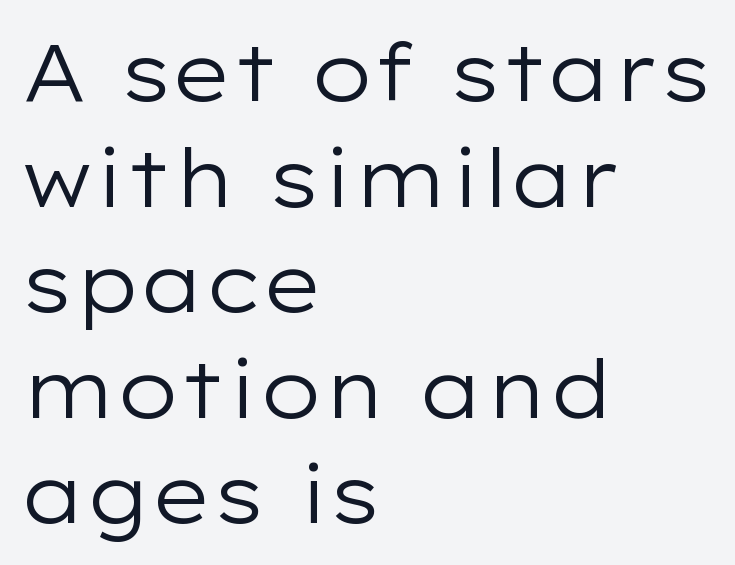
Examine the stroke ends and you'll find no serifs. Interline gaps are of average width in this sample. A typesetter would call this proportional, since set widths differ per character. The weight would be labelled regular, book, light, or lighter still.
